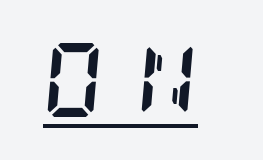
The image shows 74 px semibold, condensed serif type, italic (leaning right); set unusually wide letter spacing (+0.46 em), underlined; low stroke contrast and a large x-height.
